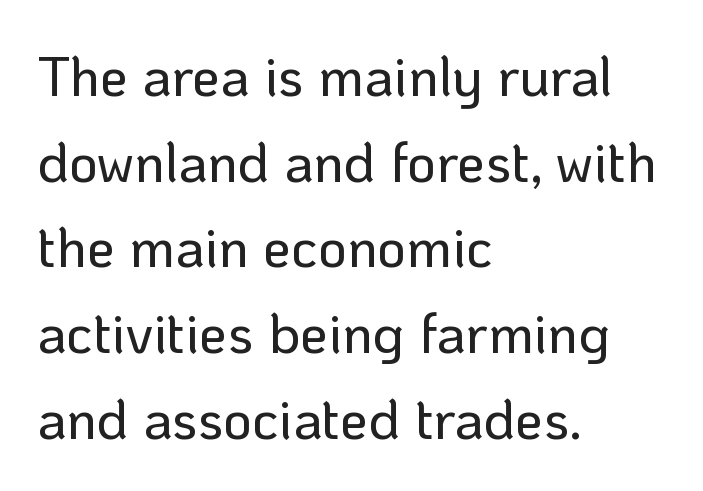
The image shows 56 px sans-serif type, upright; set left-aligned, normal line spacing (1.53x), normal letter spacing, not underlined; low stroke contrast and a medium x-height.
